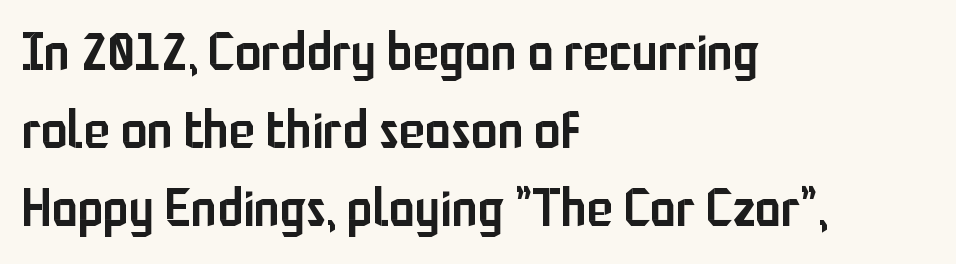
This sample has the flowing, uneven cadence of proportional lettering. What's the leading like? Ordinary, nothing unusual. Descenders hang freely into open space. Observe the ordinary spacing: letters are neighbours, not strangers.
